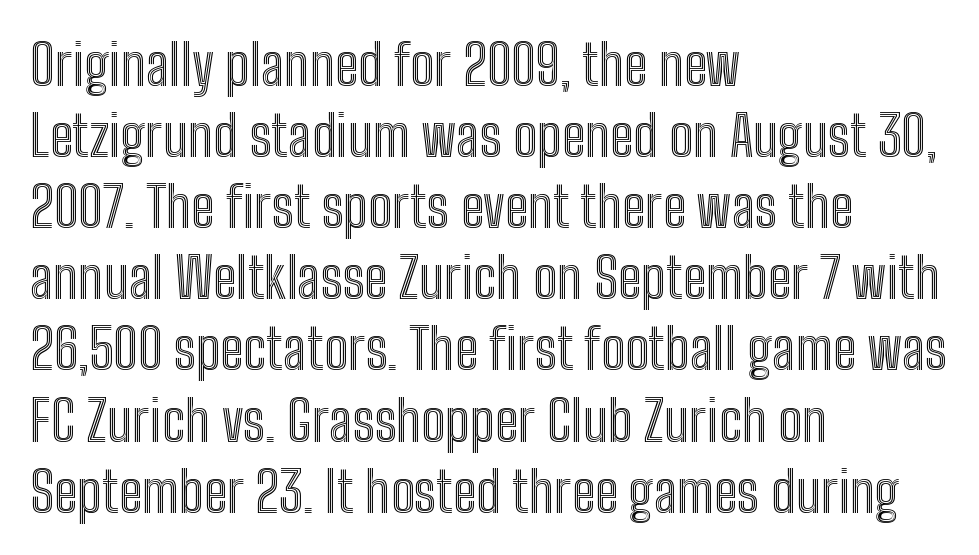
{"italic": "no", "width": "condensed", "x_height": "medium", "monospaced": "no", "underline": "no", "align": "left", "line_spacing": "normal", "line_spacing_ratio": 1.27, "letter_spacing": "normal", "letter_spacing_em": 0.0, "glyph_px": 56}
